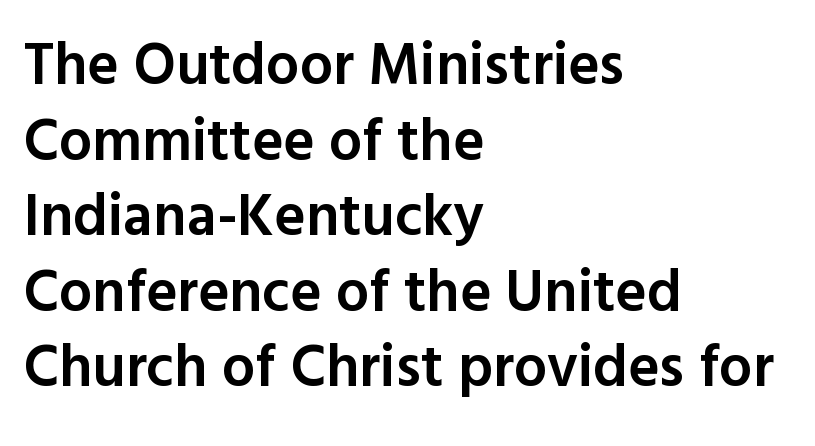
The text block is weighted toward the left margin, trailing off unevenly rightward. Italic? Not at all — the glyphs are vertical. This sample uses plain, unmodified letter spacing. Summary of weight: moderately heavy, a semibold. Reading down the column, the eye jumps a familiar distance to each next line. Regarding serifs, this sample does without them.
